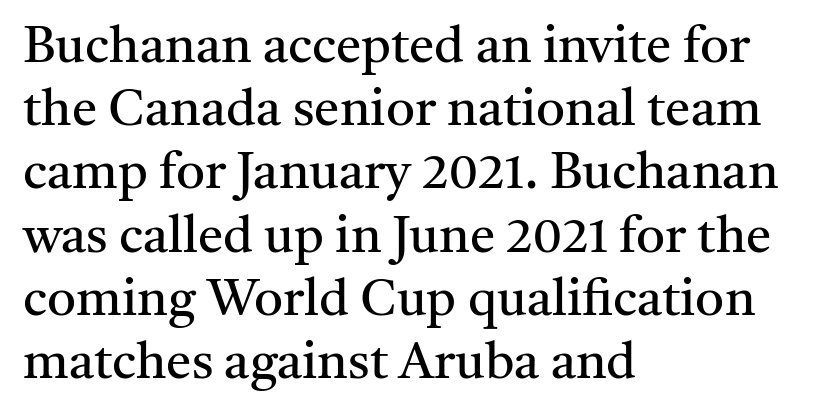
{"serif": "yes", "italic": "no", "bold": "no", "weight": "regular", "width": "normal", "stroke_contrast": "medium", "x_height": "medium", "monospaced": "no", "underline": "no", "align": "left", "line_spacing_ratio": 1.24, "letter_spacing": "normal", "letter_spacing_em": 0.0, "glyph_px": 51}
